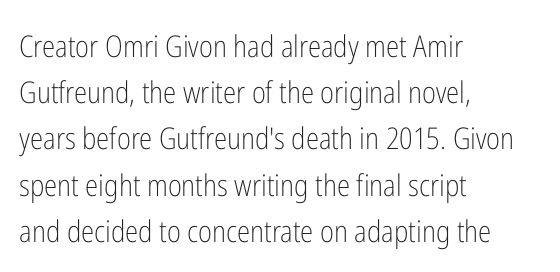
Is this a fixed-width face? No — the glyphs have proportional, varying widths. Observe the absence of serifs on each vertical stroke in this sample. The text block is weighted toward the left margin, trailing off unevenly rightward. No extra ink here — the face is not bold. Students, note that the glyphs here touch the page at normal intervals. The typography opts for an upright posture over an oblique one.
